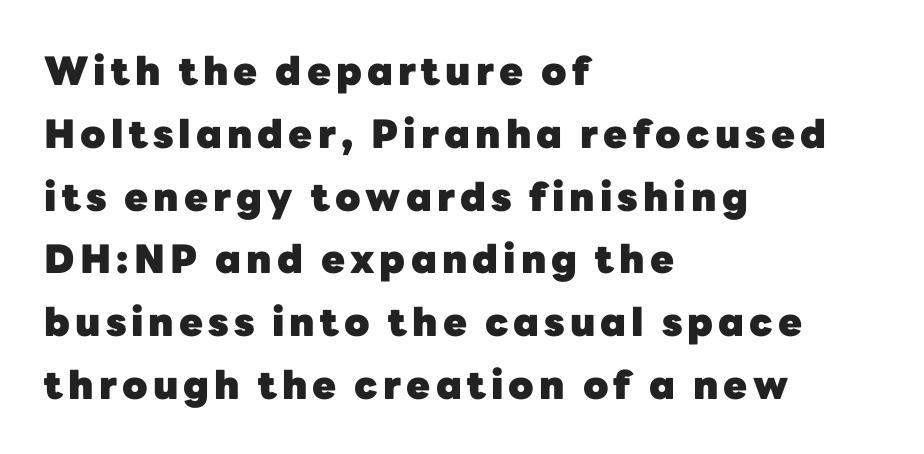
{"serif": "no", "italic": "no", "bold": "yes", "weight": "heavy", "width": "normal", "stroke_contrast": "low", "x_height": "medium", "monospaced": "no", "underline": "no", "align": "left", "line_spacing": "normal", "line_spacing_ratio": 1.61, "glyph_px": 39}
